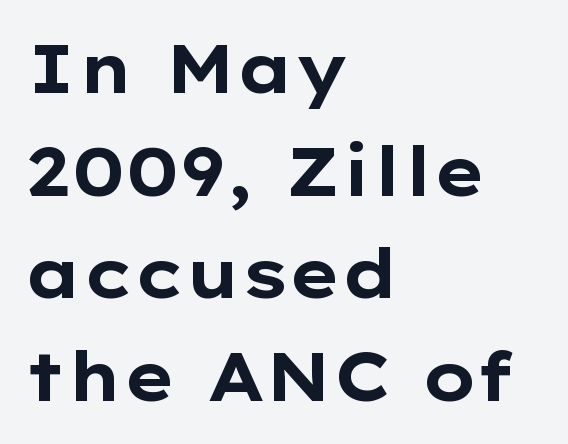
{"serif": "no", "italic": "no", "bold": "yes", "weight": "bold", "width": "wide", "stroke_contrast": "low", "x_height": "medium", "monospaced": "no", "underline": "no", "align": "left", "line_spacing": "normal", "line_spacing_ratio": 1.51, "letter_spacing": "normal", "letter_spacing_em": 0.0, "glyph_px": 68}
